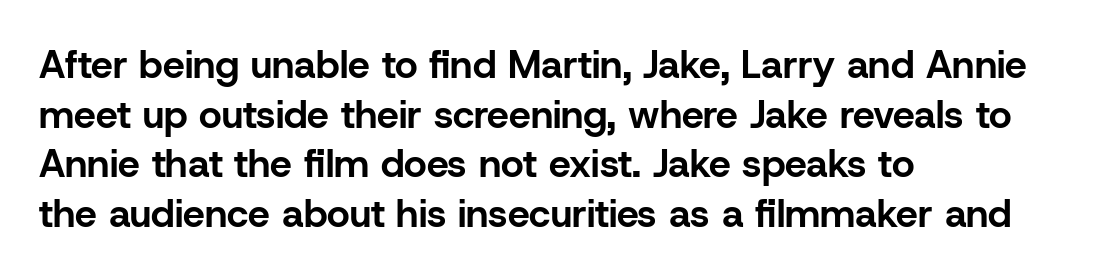
The image shows 39 px bold sans-serif type, upright; set left-aligned, normal line spacing (1.27x), normal letter spacing, not underlined; low stroke contrast and a medium x-height.
